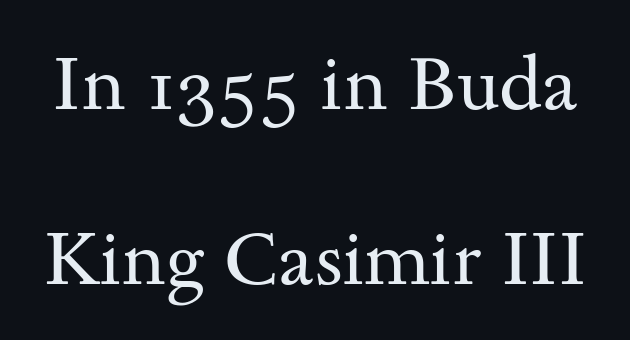
{"serif": "yes", "italic": "no", "bold": "no", "weight": "regular", "width": "wide", "stroke_contrast": "medium", "x_height": "small", "monospaced": "no", "underline": "no", "line_spacing": "loose", "line_spacing_ratio": 2.33, "letter_spacing": "normal", "letter_spacing_em": 0.0, "glyph_px": 75}
